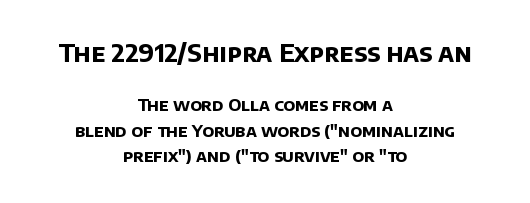
The image shows 25 px bold type; set centered, normal line spacing (1.5x), normal letter spacing, not underlined; the first (top) block is 1.47x larger.
